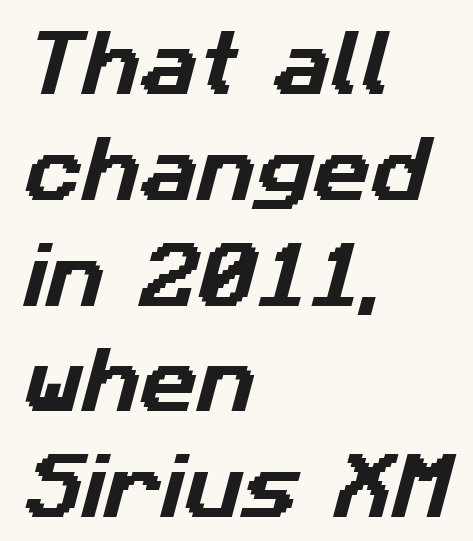
Q: Is the typeface a serif or a sans-serif typeface? A: Sans-serif.
Q: Is the text underlined? A: No.
Q: How is the paragraph aligned? A: Left-aligned.
Q: Is the spacing between letters normal or unusually wide? A: Normal.
Q: Is the spacing between lines tight, normal or loose? A: Normal.
Q: Width (condensed, normal, or wide)? A: Normal.
Q: Stroke contrast? A: Low.
Q: x-height? A: Medium.
Q: Monospaced? A: No.
